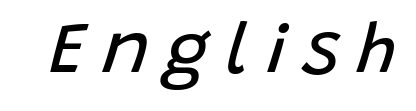
{"italic": "yes", "lean": "right", "slant_degrees": 15, "bold": "no", "weight": "regular", "width": "normal", "stroke_contrast": "low", "x_height": "large", "monospaced": "no", "underline": "no", "letter_spacing": "wide", "letter_spacing_em": 0.23, "glyph_px": 72}
